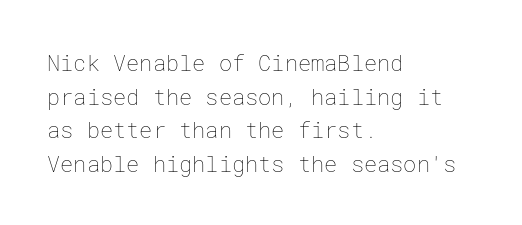
Q: Is the text bold? A: No.
Q: Is the text italic (slanted)? A: No, it is upright.
Q: Is the text underlined? A: No.
Q: How is the paragraph aligned? A: Left-aligned.
Q: Is the spacing between letters normal or unusually wide? A: Normal.
Q: Is the spacing between lines tight, normal or loose? A: Normal.
